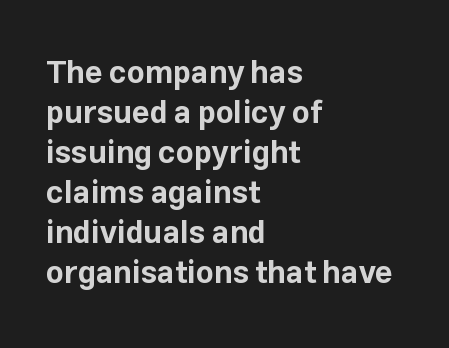
{"serif": "no", "italic": "no", "bold": "yes", "weight": "bold", "width": "normal", "stroke_contrast": "low", "x_height": "medium", "monospaced": "no", "underline": "no", "align": "left", "line_spacing": "normal", "line_spacing_ratio": 1.29, "letter_spacing": "normal", "letter_spacing_em": 0.0, "glyph_px": 31}
